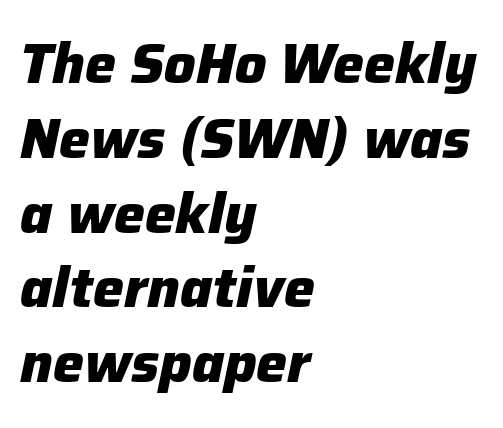
The image shows 55 px heavy type, italic (leaning right); set left-aligned, normal line spacing (1.36x), normal letter spacing, not underlined; low stroke contrast and a medium x-height.
